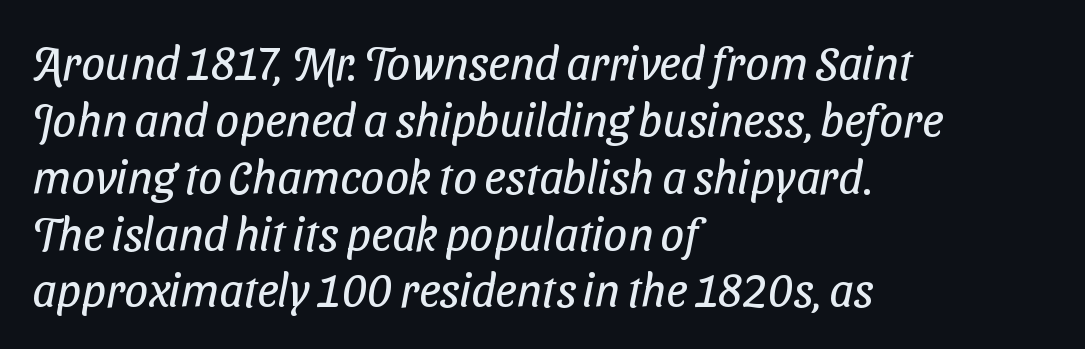
The rendering uses natural spacing where letterforms have individual widths. Is this a sans? Yes — the strokes have no serifs. Typeset ragged right — the left edge is the straight one. Is this a heavy cut? Hardly; it is regular or lighter.
